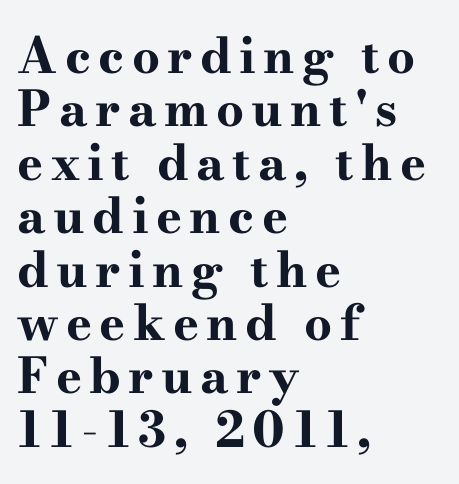
{"serif": "yes", "italic": "no", "bold": "yes", "weight": "bold", "width": "wide", "stroke_contrast": "high", "x_height": "small", "monospaced": "no", "underline": "no", "align": "left", "line_spacing": "tight", "line_spacing_ratio": 1.09, "glyph_px": 49}
